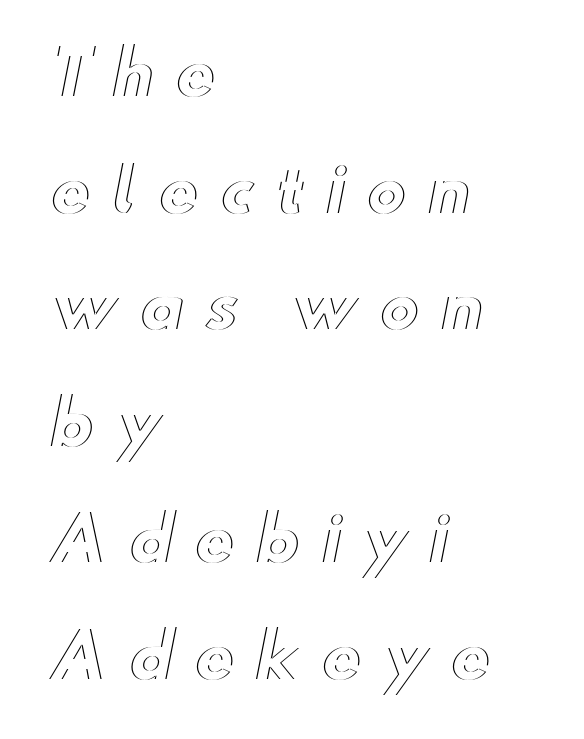
Whoever set this chose breathing room over compactness in the vertical rhythm. Horizontal alignment here is leftward, the default for most running prose. Quick note: underline off. You could not count columns in this text — the font is proportionally spaced. The rendering inserts visible extra space after every character.
